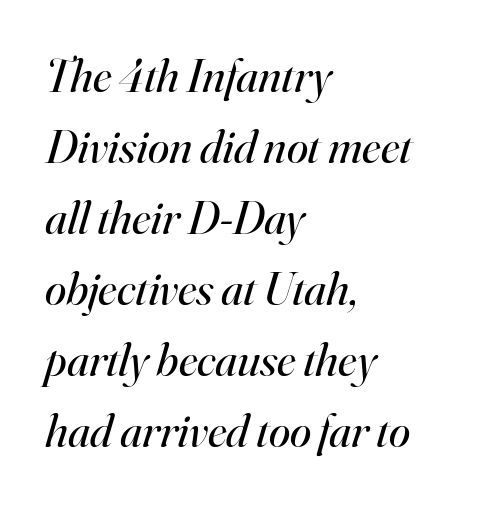
The image shows 48 px regular-weight serif type, italic (leaning right); set left-aligned, normal line spacing (1.48x), normal letter spacing, not underlined; high stroke contrast and a small x-height.
